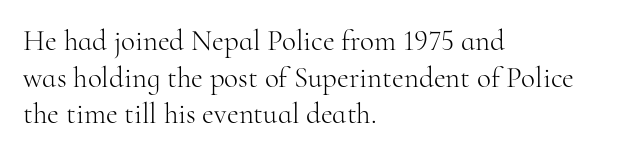
Q: Is the text bold? A: No.
Q: Is the text italic (slanted)? A: No, it is upright.
Q: Is the typeface a serif or a sans-serif typeface? A: Serif.
Q: Is the text underlined? A: No.
Q: How is the paragraph aligned? A: Left-aligned.
Q: Is the spacing between letters normal or unusually wide? A: Normal.
Q: Is the spacing between lines tight, normal or loose? A: Normal.
Q: Width (condensed, normal, or wide)? A: Normal.
Q: Stroke contrast? A: High.
Q: x-height? A: Small.
Q: Monospaced? A: No.
